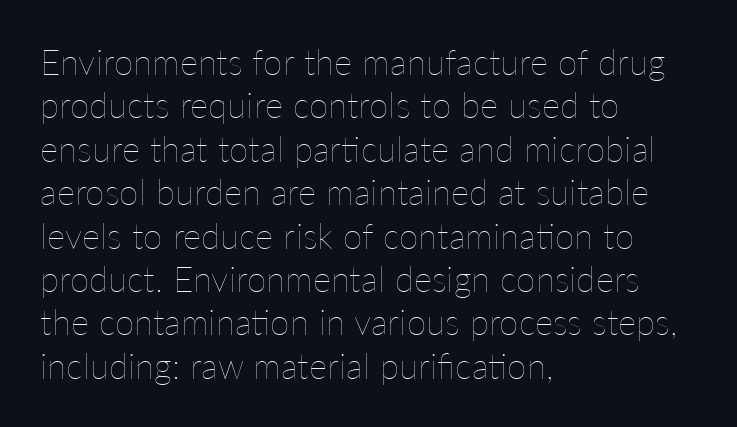
The image shows 35 px thin type, upright; set left-aligned, line spacing 1.24x, normal letter spacing, not underlined; low stroke contrast and a medium x-height.
